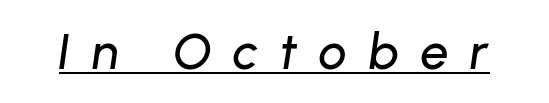
Q: Is the text italic (slanted)? A: Yes, it leans right by about 8 degrees.
Q: Is the text underlined? A: Yes.
Q: Is the spacing between letters normal or unusually wide? A: Unusually wide.
Q: Width (condensed, normal, or wide)? A: Normal.
Q: Stroke contrast? A: Low.
Q: x-height? A: Medium.
Q: Monospaced? A: No.
